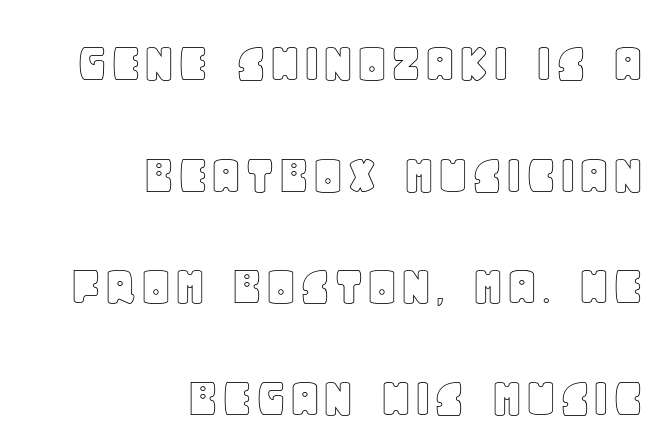
The axis of the letterforms is exactly vertical. Just letters on the line, the space beneath them empty. Note the varied advance widths — an 'i' is clearly narrower than an 'm'. The text block is weighted toward the right margin, trailing off unevenly leftward. A typesetter would call this zero additional tracking.
